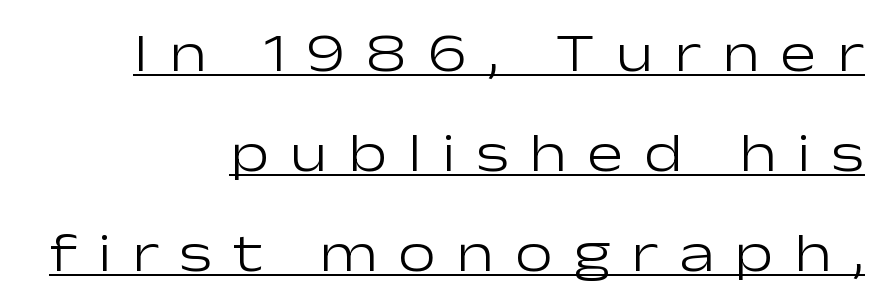
{"serif": "no", "italic": "no", "bold": "no", "weight": "light", "width": "wide", "stroke_contrast": "low", "x_height": "medium", "monospaced": "no", "underline": "yes", "align": "right", "line_spacing_ratio": 1.85, "letter_spacing": "wide", "letter_spacing_em": 0.38, "glyph_px": 54}
